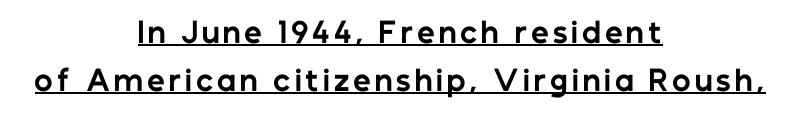
The image shows 28 px bold sans-serif type, upright; set centered, line spacing 1.71x, underlined; low stroke contrast and a medium x-height.
